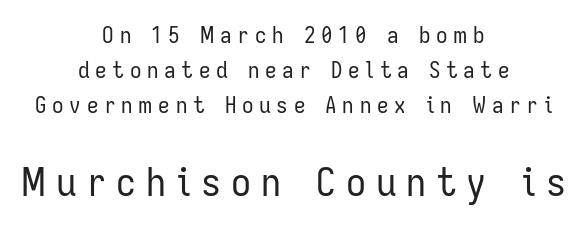
Q: Is the text bold? A: No.
Q: Is the text italic (slanted)? A: No, it is upright.
Q: Is the typeface a serif or a sans-serif typeface? A: Sans-serif.
Q: Is the text underlined? A: No.
Q: How is the paragraph aligned? A: Centered.
Q: Is the spacing between letters normal or unusually wide? A: Unusually wide.
Q: Is the spacing between lines tight, normal or loose? A: Normal.
Q: Which block of text is set in a larger size, the first (top) or the second (bottom)? A: The second (bottom) one.
Q: Width (condensed, normal, or wide)? A: Condensed.
Q: Stroke contrast? A: Low.
Q: x-height? A: Medium.
Q: Monospaced? A: No.
